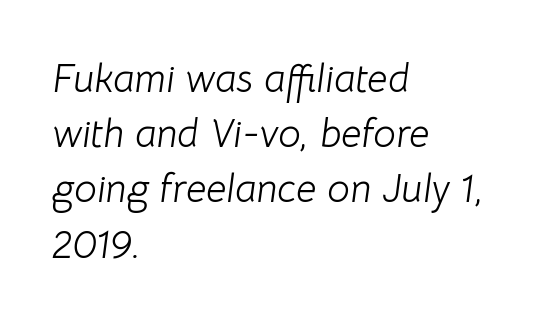
{"italic": "yes", "lean": "right", "slant_degrees": 8, "bold": "no", "weight": "light", "width": "normal", "stroke_contrast": "low", "x_height": "medium", "monospaced": "no", "underline": "no", "align": "left", "line_spacing": "normal", "line_spacing_ratio": 1.38, "letter_spacing": "normal", "letter_spacing_em": 0.0, "glyph_px": 40}
